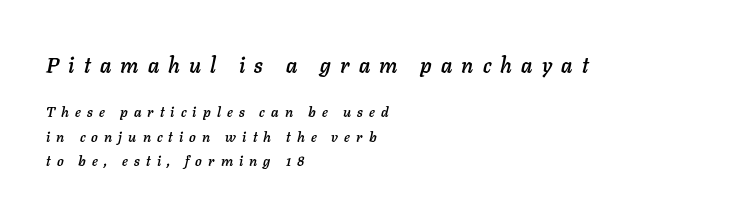
Q: Is the text italic (slanted)? A: Yes, it leans right by about 11 degrees.
Q: Is the text underlined? A: No.
Q: How is the paragraph aligned? A: Left-aligned.
Q: Is the spacing between letters normal or unusually wide? A: Unusually wide.
Q: Which block of text is set in a larger size, the first (top) or the second (bottom)? A: The first (top) one.
